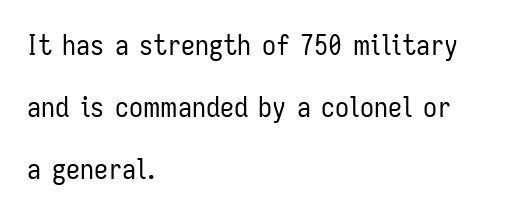
{"serif": "no", "italic": "no", "bold": "no", "weight": "regular", "width": "condensed", "stroke_contrast": "low", "x_height": "medium", "monospaced": "no", "underline": "no", "align": "left", "line_spacing": "loose", "line_spacing_ratio": 2.22, "letter_spacing": "normal", "letter_spacing_em": 0.0, "glyph_px": 28}
